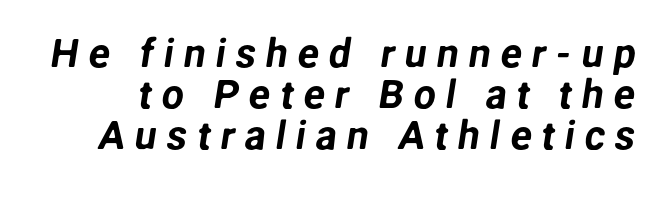
Q: Is the typeface a serif or a sans-serif typeface? A: Sans-serif.
Q: Is the text underlined? A: No.
Q: Is the spacing between letters normal or unusually wide? A: Unusually wide.
Q: Is the spacing between lines tight, normal or loose? A: Tight.
Q: Width (condensed, normal, or wide)? A: Normal.
Q: Stroke contrast? A: Low.
Q: x-height? A: Medium.
Q: Monospaced? A: No.
